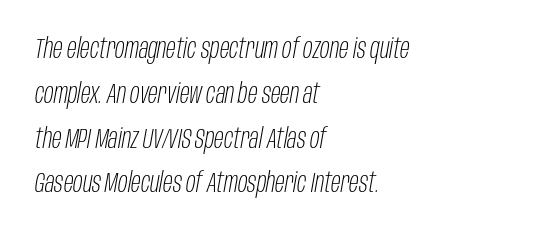
Line spacing here is normal. Looking at the ascenders, they clearly lean. Spacing verdict: proportional, widths tailored to each character. Glance below the letters and you will spot only blank space. Leftover space on each line is placed entirely after the last word.
